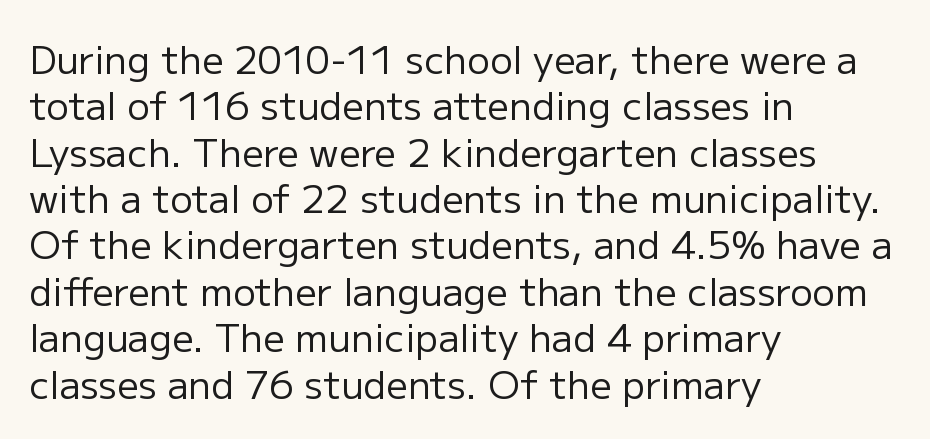
The image shows 38 px regular-weight sans-serif type, upright; set left-aligned, line spacing 1.22x, normal letter spacing, not underlined; low stroke contrast and a medium x-height.
